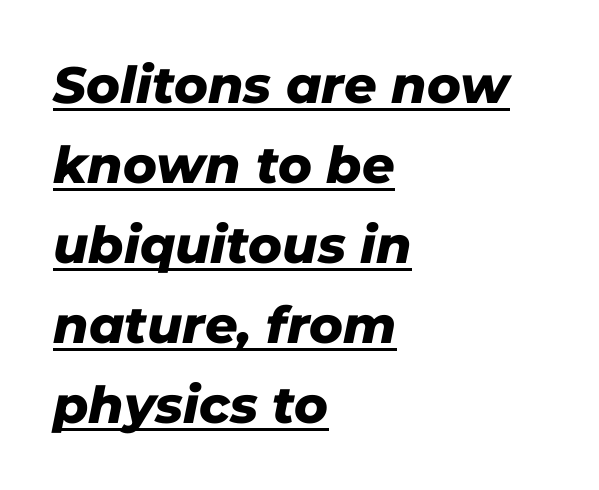
The image shows 51 px heavy type, italic (leaning right); set left-aligned, normal line spacing (1.57x), normal letter spacing, underlined; low stroke contrast and a medium x-height.
